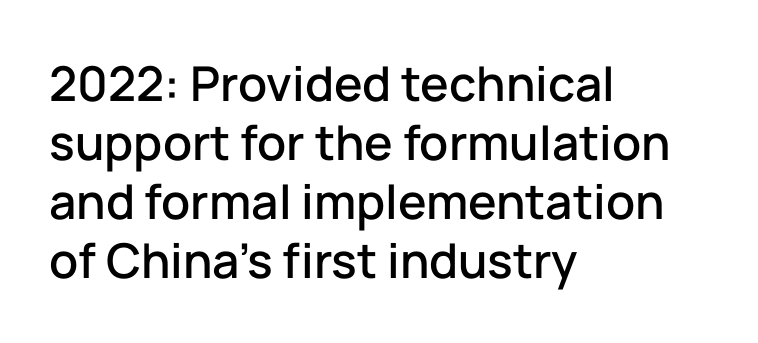
Q: Is the text italic (slanted)? A: No, it is upright.
Q: Is the typeface a serif or a sans-serif typeface? A: Sans-serif.
Q: Is the text underlined? A: No.
Q: How is the paragraph aligned? A: Left-aligned.
Q: Is the spacing between letters normal or unusually wide? A: Normal.
Q: Width (condensed, normal, or wide)? A: Normal.
Q: Stroke contrast? A: Low.
Q: x-height? A: Medium.
Q: Monospaced? A: No.
